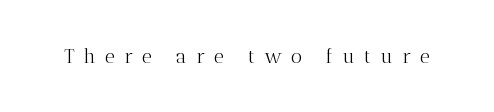
Q: Is the text bold? A: No.
Q: Is the text italic (slanted)? A: No, it is upright.
Q: Is the text underlined? A: No.
Q: Is the spacing between letters normal or unusually wide? A: Unusually wide.
